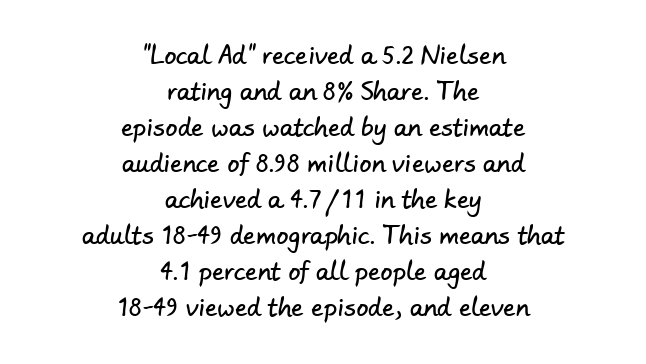
The leading is moderate, giving the passage an even texture. In CSS terms this would be text-align: center. Glance below the letters and you will spot only blank space. No extra tracking has been applied to these lines.
